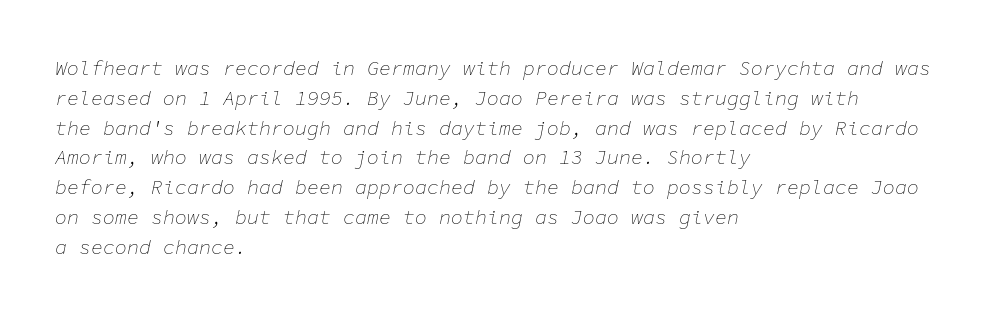
The letterforms sit shoulder to shoulder at normal distance. The line-height multiplier appears to be the usual default. Words float on clear page, feet unadorned. Emphasis-style slanted type is in use. Is the block centered? No — it sits flush against the left margin. No extra ink here — the face is not bold.
